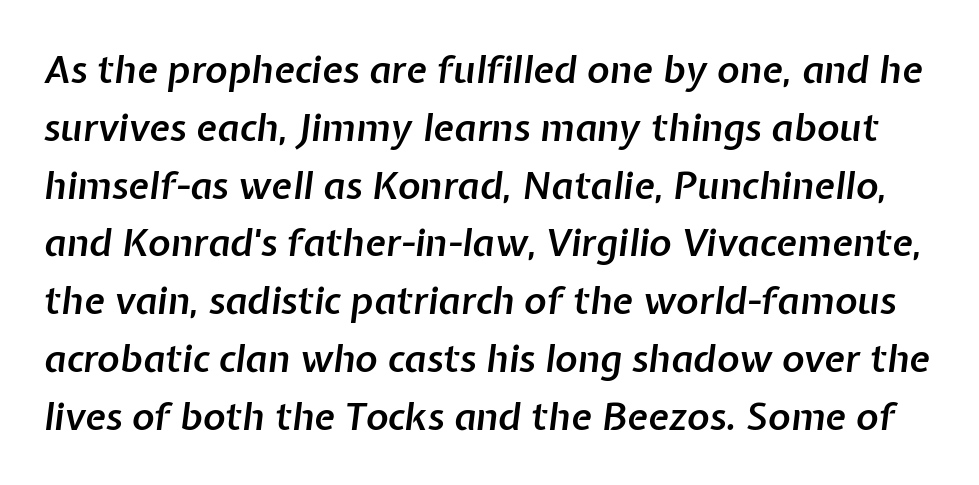
{"italic": "yes", "lean": "right", "slant_degrees": 7, "bold": "semi", "weight": "semibold", "width": "normal", "stroke_contrast": "low", "x_height": "medium", "monospaced": "no", "underline": "no", "line_spacing": "normal", "line_spacing_ratio": 1.52, "letter_spacing": "normal", "letter_spacing_em": 0.0, "glyph_px": 38}
